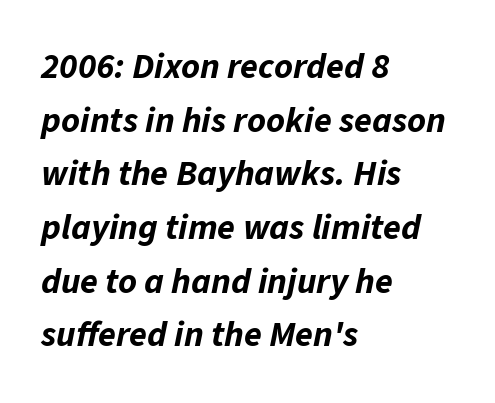
The image shows 36 px bold type, italic (leaning right); set left-aligned, normal line spacing (1.49x), normal letter spacing, not underlined; low stroke contrast and a medium x-height.
